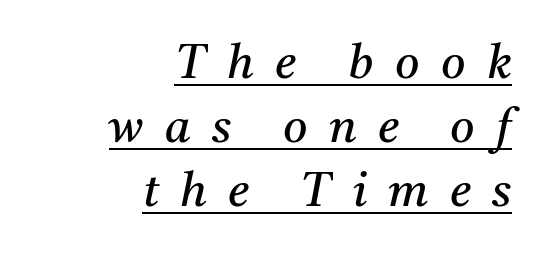
This rendering widens character spacing well past its baseline value. This sample carries an underscore along the baseline area. It's the slanting kind of type. Honestly, the row spacing looks completely unremarkable. Each letter keeps its own natural width here, so spacing adapts to shape. Nothing heavy about these letters — not bold at all.
